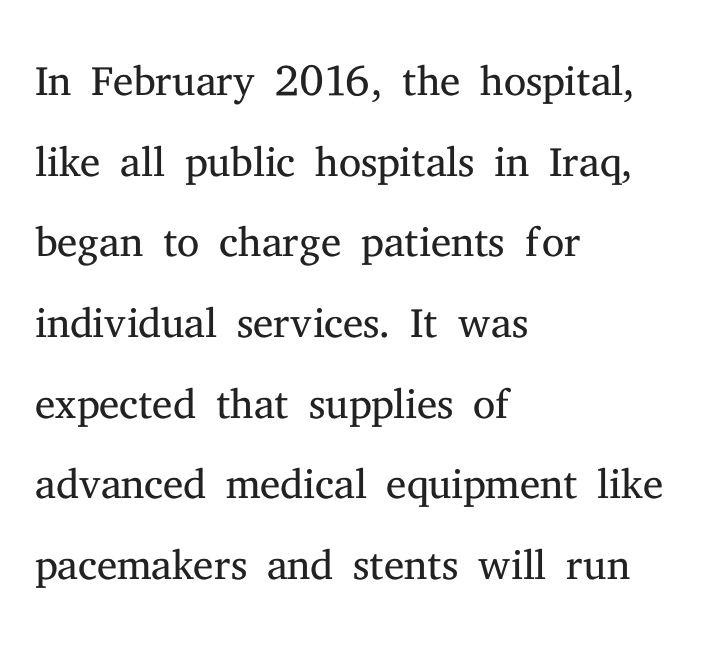
The image shows 63 px light serif type, upright; set left-aligned, normal line spacing (1.28x), normal letter spacing, not underlined; medium stroke contrast and a medium x-height.
